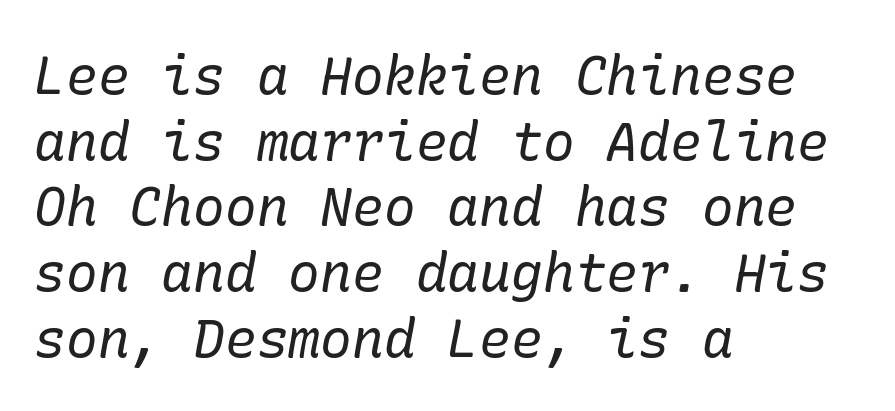
The image shows 53 px regular-weight type, italic (leaning right); set left-aligned, line spacing 1.24x, normal letter spacing, not underlined; low stroke contrast and a medium x-height.
